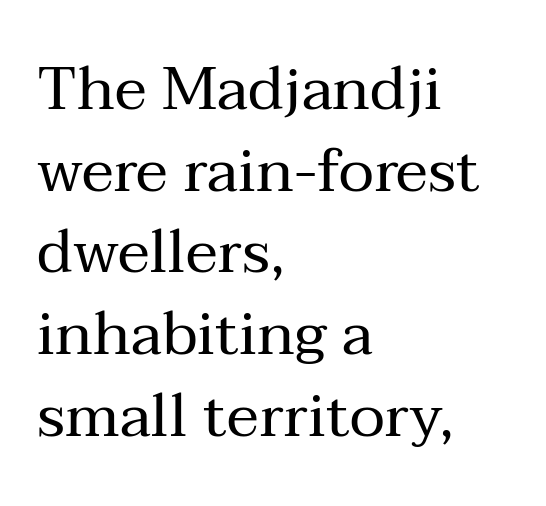
Is this a heavy cut? Hardly; it is regular or lighter. Caption: multi-line text, flush left, ragged right. The rendering shows small feet on the letterforms — a serif design. The letters sit at their default tracking, neither squeezed nor spread. Is there much room between lines? A standard amount, neither cramped nor airy.
